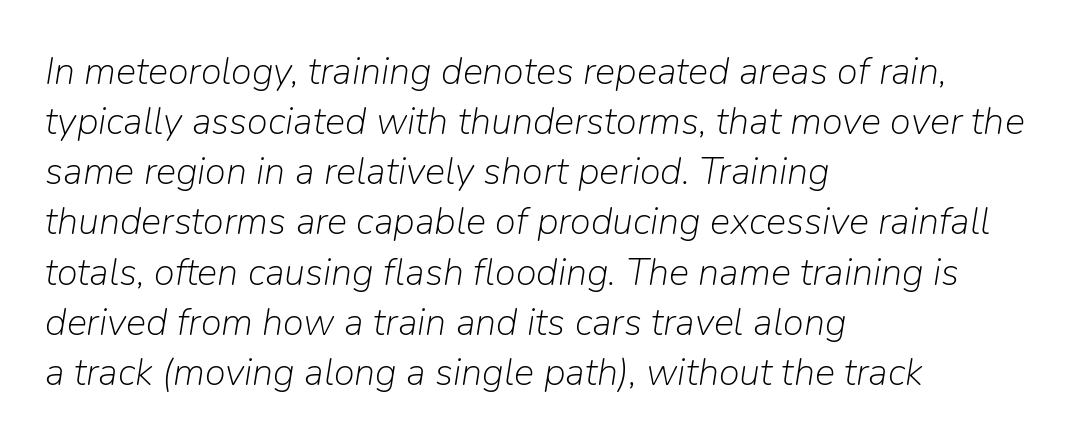
Q: Is the text bold? A: No.
Q: Is the text italic (slanted)? A: Yes, it leans right by about 9 degrees.
Q: Is the text underlined? A: No.
Q: How is the paragraph aligned? A: Left-aligned.
Q: Is the spacing between letters normal or unusually wide? A: Normal.
Q: Is the spacing between lines tight, normal or loose? A: Normal.
Q: Width (condensed, normal, or wide)? A: Normal.
Q: Stroke contrast? A: Low.
Q: x-height? A: Medium.
Q: Monospaced? A: No.
